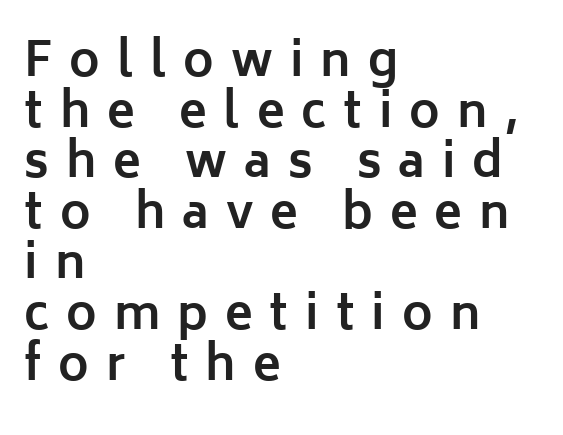
The image shows 46 px bold sans-serif type, upright; set left-aligned, tight line spacing (1.1x), unusually wide letter spacing (+0.37 em), not underlined; low stroke contrast and a medium x-height.
